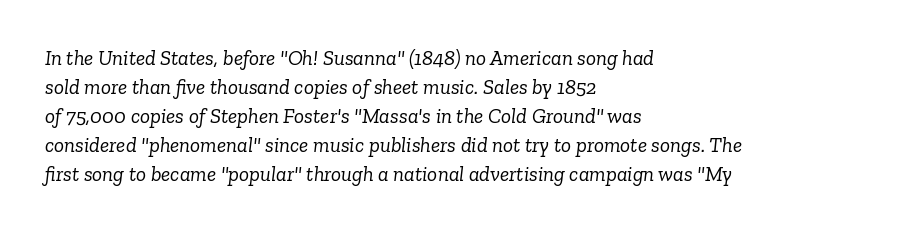
Q: Is the text bold? A: No.
Q: Is the text italic (slanted)? A: Yes, it leans right by about 6 degrees.
Q: Is the text underlined? A: No.
Q: How is the paragraph aligned? A: Left-aligned.
Q: Is the spacing between letters normal or unusually wide? A: Normal.
Q: Is the spacing between lines tight, normal or loose? A: Normal.
